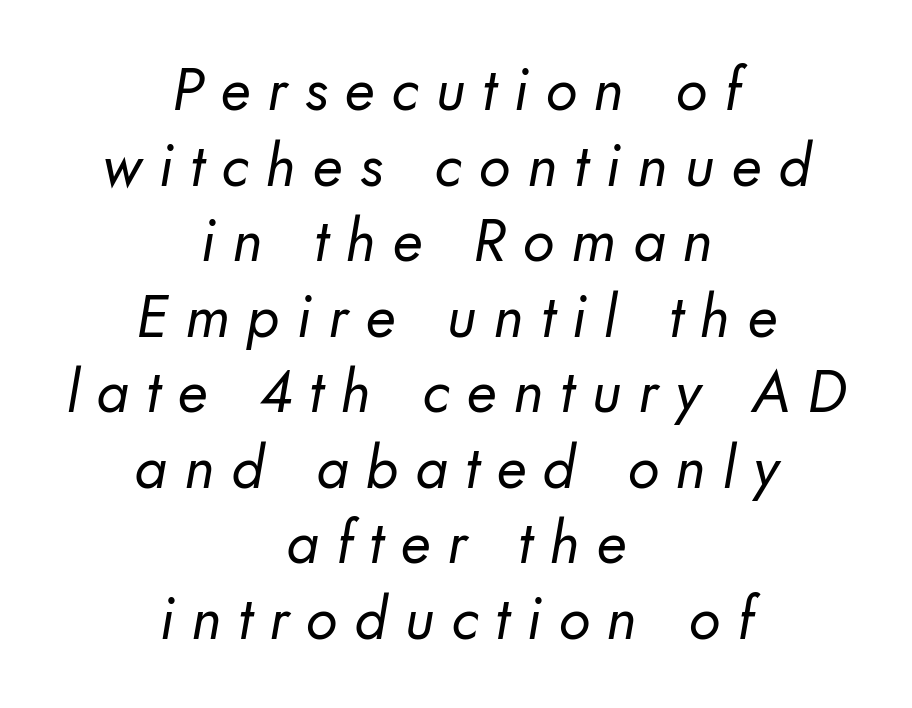
Substantial extra tracking has been applied to these lines. Plain, unruled lines of type. If you folded the block vertically in half, each line would mirror itself in length. Reading down the column, the eye jumps a familiar distance to each next line. Stems and bowls with no extra thickness — not bold.
